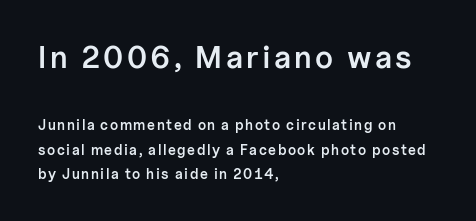
The image shows 31 px semibold sans-serif type, upright; set left-aligned, line spacing 1.73x, not underlined; the first (top) block is 2.21x larger; low stroke contrast and a medium x-height.
